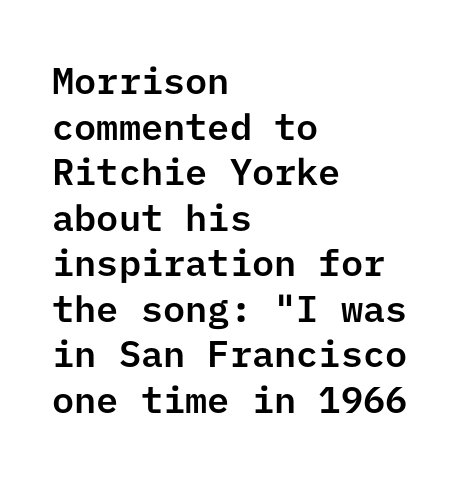
The image shows 37 px sans-serif type, upright; set left-aligned, line spacing 1.23x, normal letter spacing, not underlined; low stroke contrast and a medium x-height.
